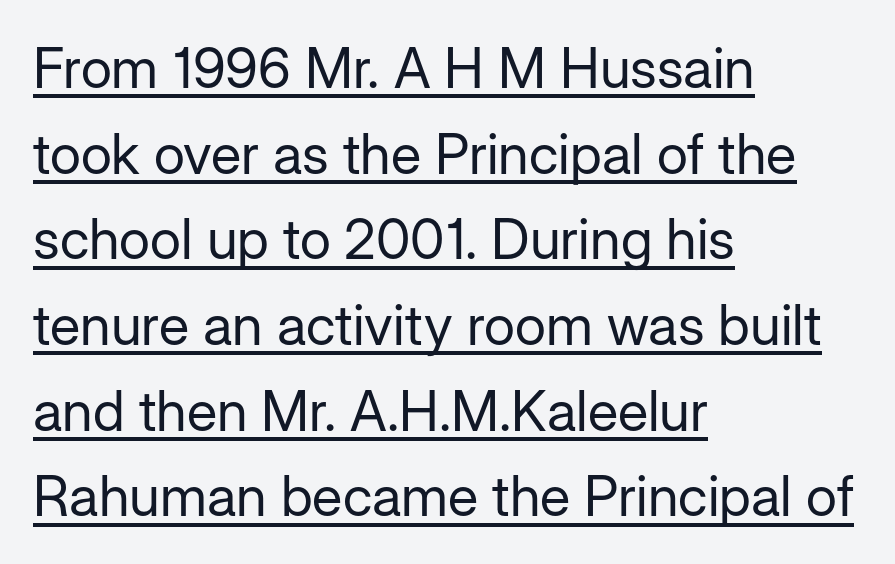
Q: Is the text bold? A: No.
Q: Is the text italic (slanted)? A: No, it is upright.
Q: Is the typeface a serif or a sans-serif typeface? A: Sans-serif.
Q: Is the text underlined? A: Yes.
Q: How is the paragraph aligned? A: Left-aligned.
Q: Is the spacing between letters normal or unusually wide? A: Normal.
Q: Is the spacing between lines tight, normal or loose? A: Normal.
Q: Width (condensed, normal, or wide)? A: Normal.
Q: Stroke contrast? A: Low.
Q: x-height? A: Medium.
Q: Monospaced? A: No.
